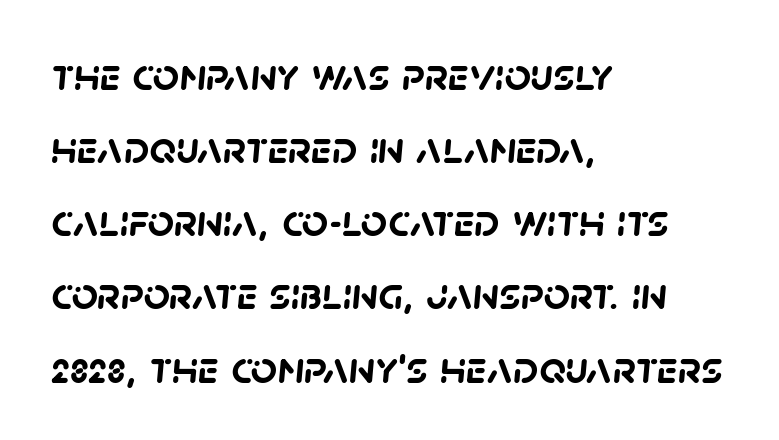
Q: Is the text bold? A: Yes.
Q: Is the typeface a serif or a sans-serif typeface? A: Sans-serif.
Q: Is the text underlined? A: No.
Q: How is the paragraph aligned? A: Left-aligned.
Q: Is the spacing between letters normal or unusually wide? A: Normal.
Q: Is the spacing between lines tight, normal or loose? A: Normal.
Q: Width (condensed, normal, or wide)? A: Normal.
Q: Stroke contrast? A: Low.
Q: x-height? A: Large.
Q: Monospaced? A: No.
